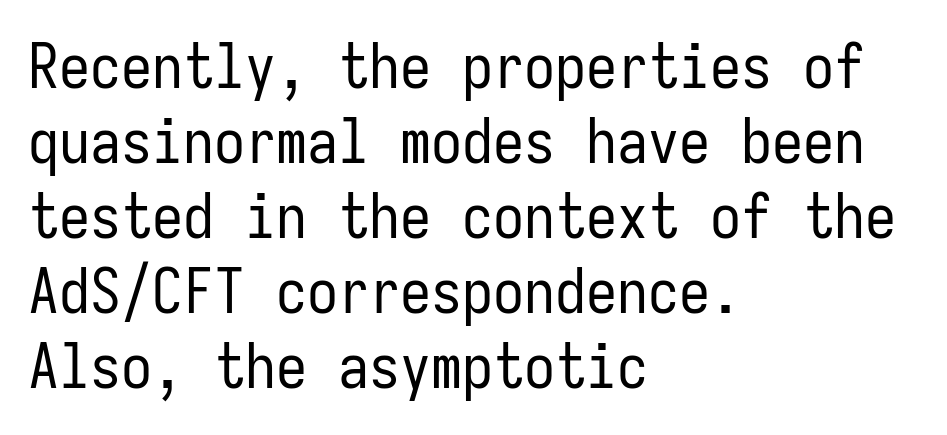
Q: Is the text bold? A: No.
Q: Is the text italic (slanted)? A: No, it is upright.
Q: Is the typeface a serif or a sans-serif typeface? A: Sans-serif.
Q: Is the text underlined? A: No.
Q: How is the paragraph aligned? A: Left-aligned.
Q: Is the spacing between letters normal or unusually wide? A: Normal.
Q: Width (condensed, normal, or wide)? A: Condensed.
Q: Stroke contrast? A: Low.
Q: x-height? A: Medium.
Q: Monospaced? A: Yes.
